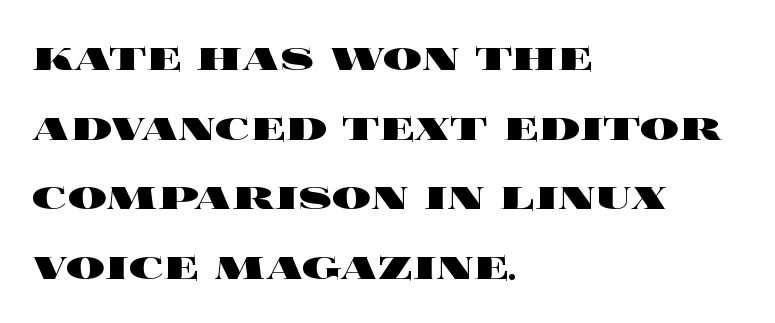
{"italic": "no", "bold": "yes", "weight": "heavy", "width": "wide", "x_height": "large", "monospaced": "no", "underline": "no", "align": "left", "line_spacing": "normal", "line_spacing_ratio": 1.42, "letter_spacing": "normal", "letter_spacing_em": 0.0, "glyph_px": 49}
